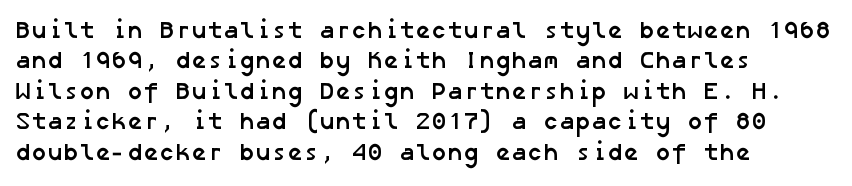
Q: Is the text bold? A: Yes.
Q: Is the text underlined? A: No.
Q: How is the paragraph aligned? A: Left-aligned.
Q: Is the spacing between letters normal or unusually wide? A: Normal.
Q: Is the spacing between lines tight, normal or loose? A: Normal.
